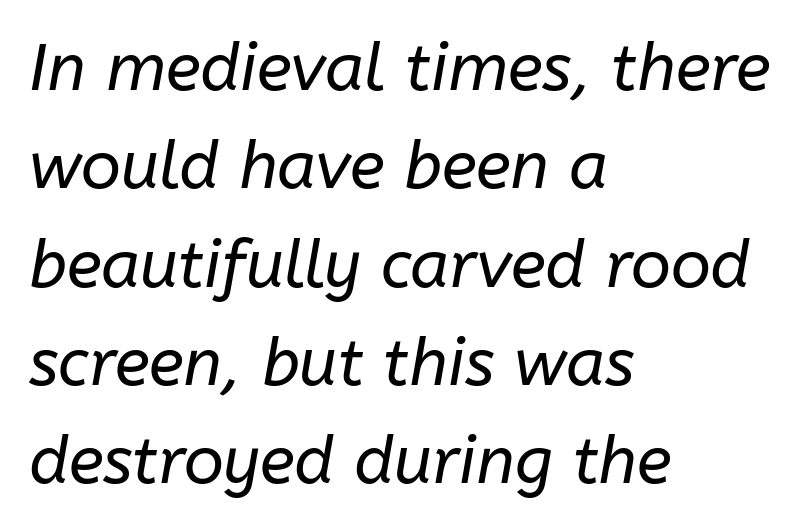
{"italic": "yes", "lean": "right", "slant_degrees": 10, "bold": "no", "weight": "regular", "width": "normal", "stroke_contrast": "low", "x_height": "medium", "monospaced": "no", "underline": "no", "align": "left", "line_spacing": "normal", "line_spacing_ratio": 1.49, "letter_spacing": "normal", "letter_spacing_em": 0.0, "glyph_px": 66}
